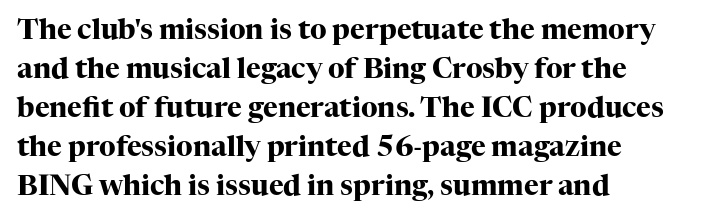
The image shows 28 px heavy serif type, upright; set left-aligned, normal line spacing (1.39x), normal letter spacing, not underlined; high stroke contrast and a medium x-height.
